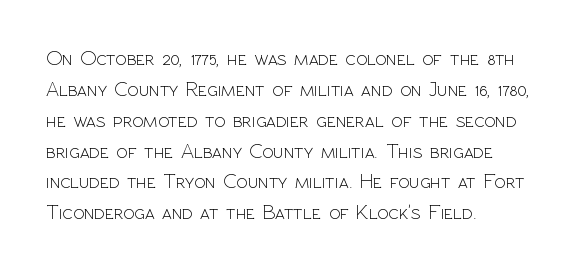
{"italic": "no", "bold": "no", "underline": "no", "align": "left", "line_spacing": "normal", "line_spacing_ratio": 1.47, "letter_spacing": "normal", "letter_spacing_em": 0.0, "glyph_px": 21}
